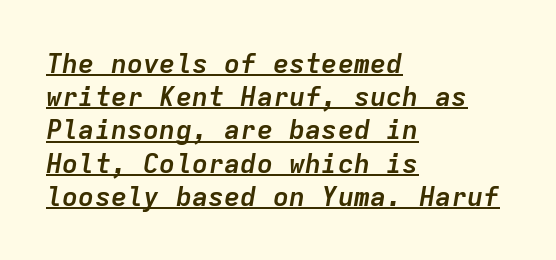
The image shows 27 px bold type, italic (leaning right); set left-aligned, line spacing 1.23x, normal letter spacing, underlined.
